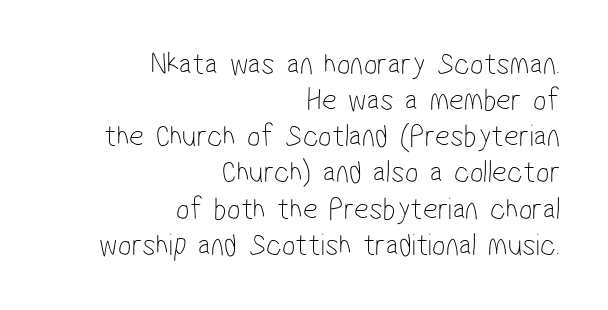
Is this a fixed-width face? No — the glyphs have proportional, varying widths. Tracking here is standard; glyphs follow each other at the usual distance. Descender tails drop into unmarked territory. Examine the stroke ends and you'll find no serifs.
